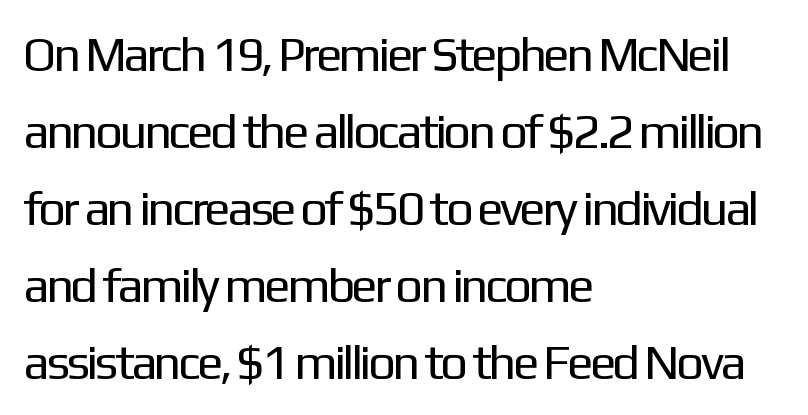
Short and long lines alike share a common starting point at left. A typesetter would mark this as roman, not italic. Weight: regular or lighter. The lines sit at an ordinary, default distance from one another. These lines are rendered in a variable-pitch font. In terms of letterform style, serifs are entirely absent.
